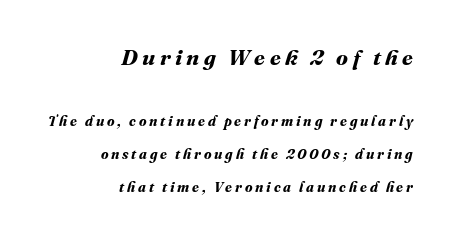
Weight: bold. Note: larger setting up top, smaller setting below. The glyphs are unaccompanied by any horizontal stroke below them. This sample trades compactness for vertical openness between lines. Tracking here is generous; glyphs stand well apart from one another.
